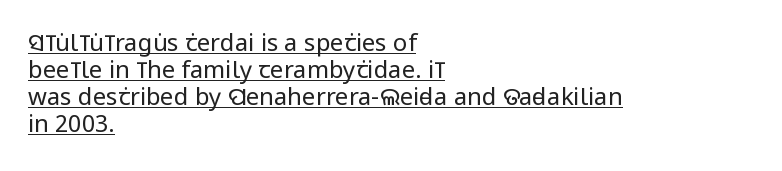
Q: Is the text bold? A: No.
Q: Is the text italic (slanted)? A: No, it is upright.
Q: Is the text underlined? A: Yes.
Q: How is the paragraph aligned? A: Left-aligned.
Q: Is the spacing between letters normal or unusually wide? A: Normal.
Q: Is the spacing between lines tight, normal or loose? A: Tight.
